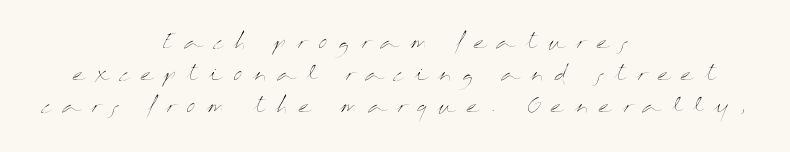
A typesetter would call this leading conventional body-copy spacing. Notice how the passage keeps no hard edge, just a central spine. Compared with a typical body face, this is equally light or lighter still. Someone cranked the tracking dial way up on this one. Clear beneath every line of the passage.
